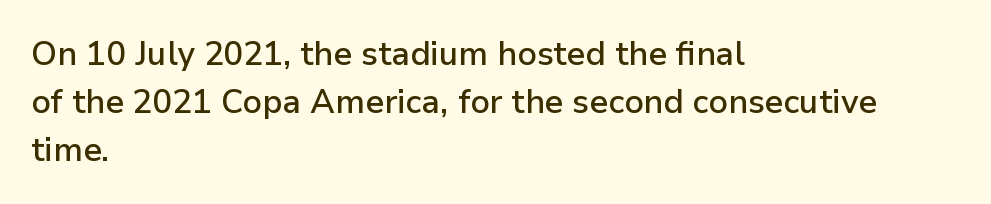
Q: Is the text bold? A: Semi-bold.
Q: Is the text italic (slanted)? A: No, it is upright.
Q: Is the typeface a serif or a sans-serif typeface? A: Sans-serif.
Q: Is the text underlined? A: No.
Q: How is the paragraph aligned? A: Left-aligned.
Q: Is the spacing between letters normal or unusually wide? A: Normal.
Q: Is the spacing between lines tight, normal or loose? A: Normal.
Q: Width (condensed, normal, or wide)? A: Normal.
Q: Stroke contrast? A: Low.
Q: x-height? A: Medium.
Q: Monospaced? A: No.
